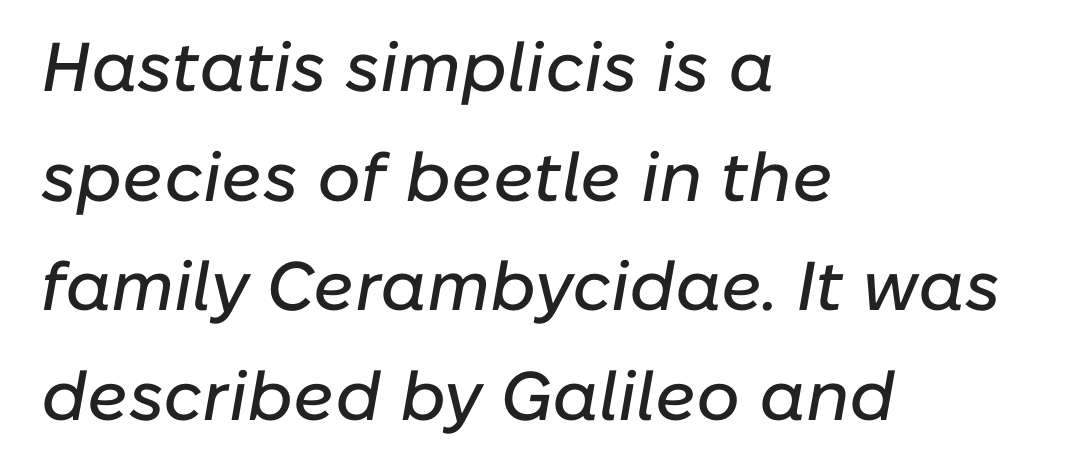
This sample keeps an unexceptional amount of space between lines. The letters are slanted; this is an italic face. The space directly below the letters is spotless. Casual observation: everything's shoved over to the left. The letters advance in unequal steps, a hallmark of proportional type.
